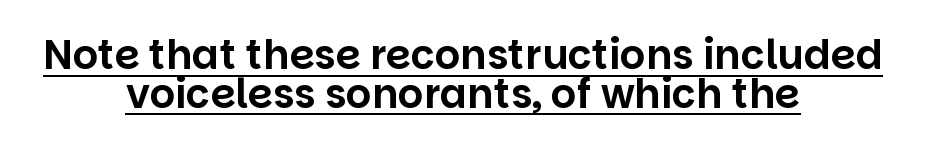
{"serif": "no", "italic": "no", "width": "normal", "stroke_contrast": "low", "x_height": "large", "monospaced": "no", "underline": "yes", "align": "center", "line_spacing": "tight", "line_spacing_ratio": 0.97, "letter_spacing": "normal", "letter_spacing_em": 0.0, "glyph_px": 40}
